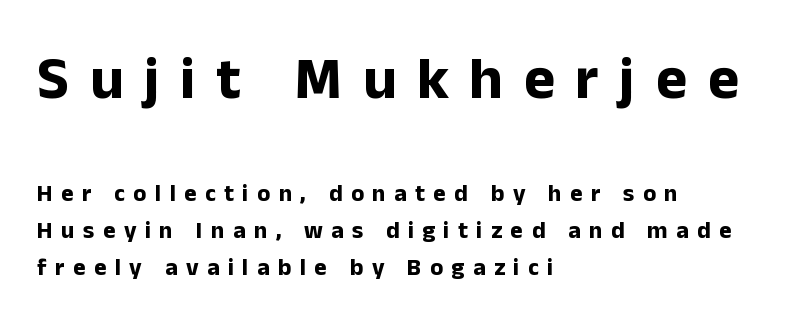
Q: Is the text bold? A: Yes.
Q: Is the text italic (slanted)? A: No, it is upright.
Q: Is the typeface a serif or a sans-serif typeface? A: Sans-serif.
Q: Is the text underlined? A: No.
Q: How is the paragraph aligned? A: Left-aligned.
Q: Is the spacing between letters normal or unusually wide? A: Unusually wide.
Q: Is the spacing between lines tight, normal or loose? A: Normal.
Q: Which block of text is set in a larger size, the first (top) or the second (bottom)? A: The first (top) one.
Q: Width (condensed, normal, or wide)? A: Normal.
Q: Stroke contrast? A: Low.
Q: x-height? A: Medium.
Q: Monospaced? A: No.
